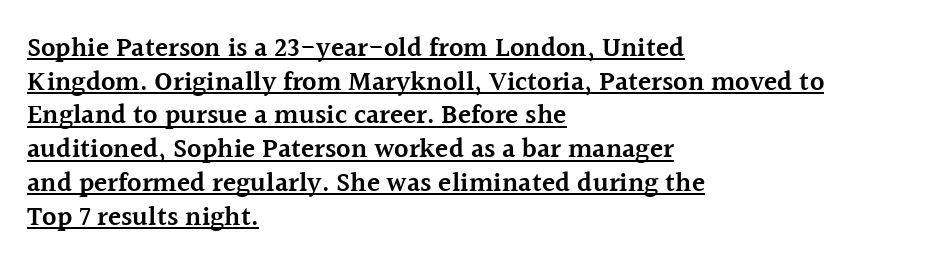
If you drew a ruler down the left edge, every line would touch it. In terms of posture, this sample is upright. Caption: lettering with a line underneath. What stands out about the letter spacing? Nothing — it is the standard amount. Line spacing here is normal.
